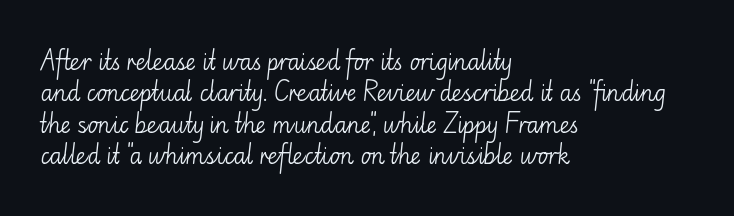
The image shows 22 px text type; set left-aligned, normal line spacing (1.43x), normal letter spacing, not underlined.
